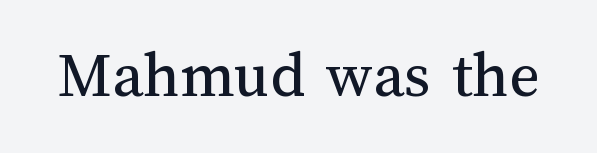
Here the designer chose a conventional face with non-uniform glyph widths. The glyphs are unaccompanied by any horizontal stroke below them. The strokes are not fattened; the text isn't bold. There is no visible air inserted between adjacent glyphs. A roman cut, with each character standing at attention.
